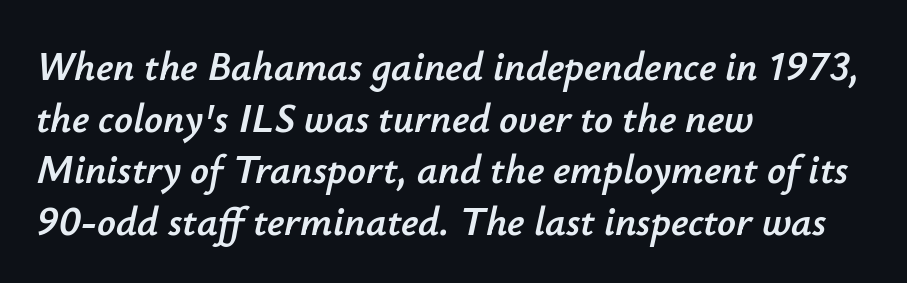
{"italic": "yes", "lean": "right", "slant_degrees": 12, "width": "normal", "stroke_contrast": "low", "x_height": "small", "monospaced": "no", "underline": "no", "align": "left", "line_spacing": "normal", "line_spacing_ratio": 1.26, "letter_spacing": "normal", "letter_spacing_em": 0.0, "glyph_px": 41}
